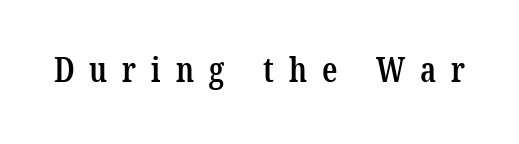
Q: Is the text bold? A: Semi-bold.
Q: Is the typeface a serif or a sans-serif typeface? A: Serif.
Q: Is the text underlined? A: No.
Q: Is the spacing between letters normal or unusually wide? A: Unusually wide.
Q: Width (condensed, normal, or wide)? A: Condensed.
Q: Stroke contrast? A: Low.
Q: x-height? A: Medium.
Q: Monospaced? A: No.
